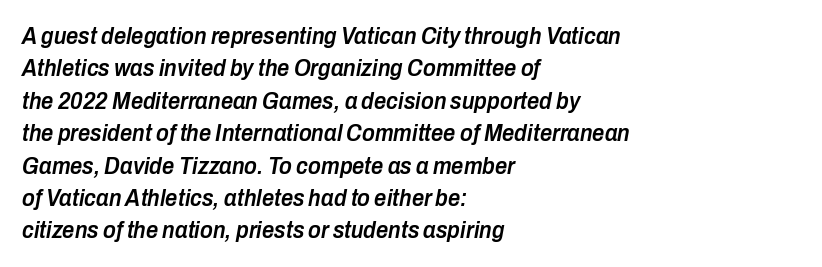
{"italic": "yes", "lean": "right", "slant_degrees": 10, "bold": "semi", "underline": "no", "align": "left", "line_spacing": "normal", "line_spacing_ratio": 1.35, "letter_spacing": "normal", "letter_spacing_em": 0.0, "glyph_px": 24}
